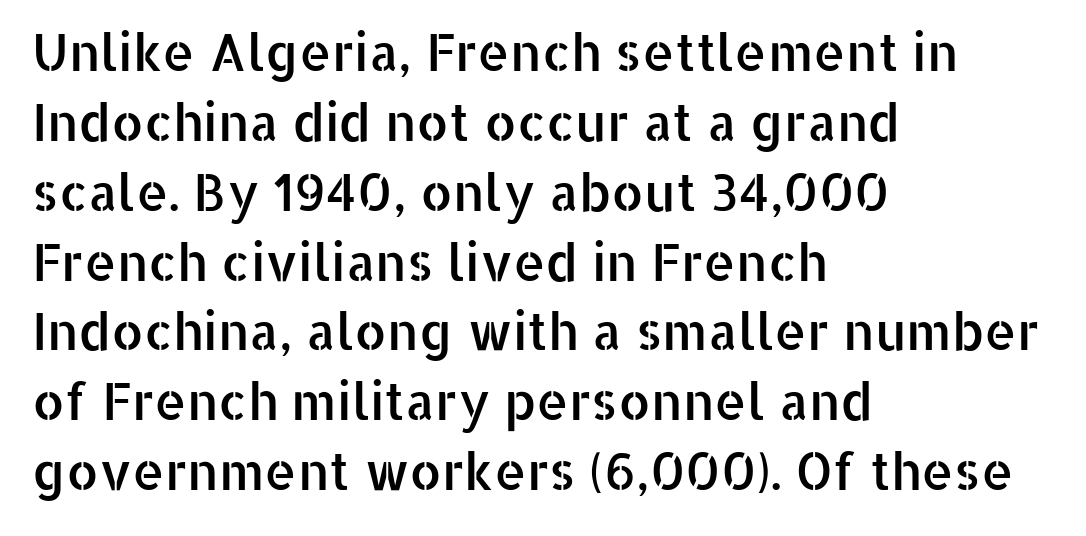
The image shows 51 px sans-serif type, upright; set left-aligned, normal line spacing (1.37x), normal letter spacing, not underlined; low stroke contrast and a medium x-height.
